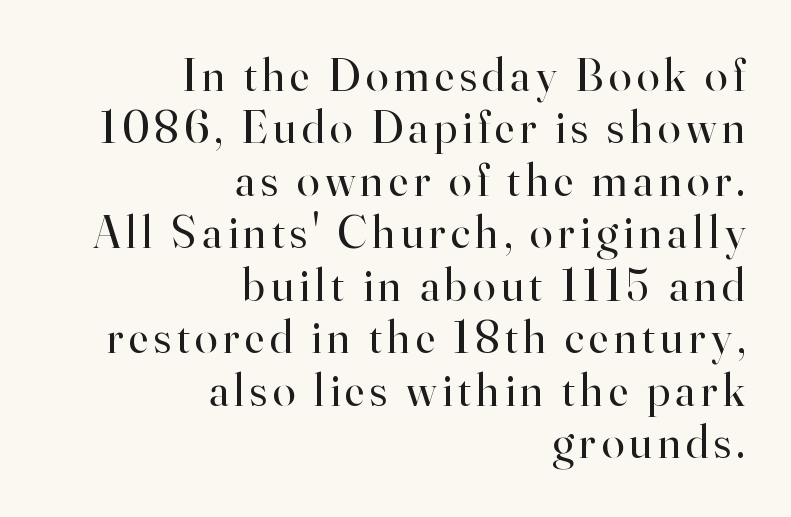
The image shows 46 px regular-weight serif type, upright; set right-aligned, tight line spacing (1.14x), not underlined; high stroke contrast and a small x-height.
